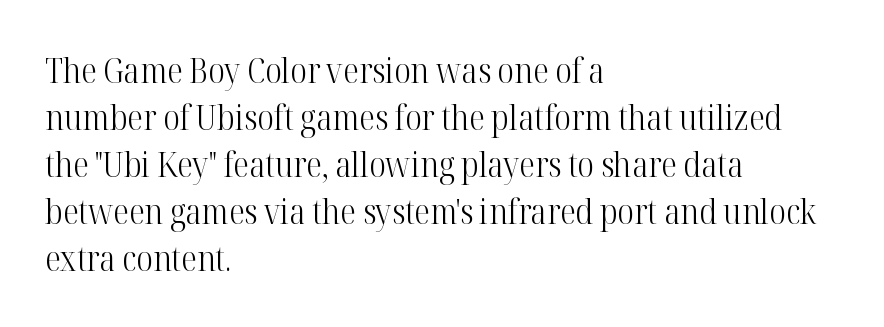
Q: Is the text bold? A: No.
Q: Is the text italic (slanted)? A: No, it is upright.
Q: Is the typeface a serif or a sans-serif typeface? A: Serif.
Q: Is the text underlined? A: No.
Q: How is the paragraph aligned? A: Left-aligned.
Q: Is the spacing between letters normal or unusually wide? A: Normal.
Q: Is the spacing between lines tight, normal or loose? A: Normal.
Q: Width (condensed, normal, or wide)? A: Condensed.
Q: Stroke contrast? A: High.
Q: x-height? A: Medium.
Q: Monospaced? A: No.
